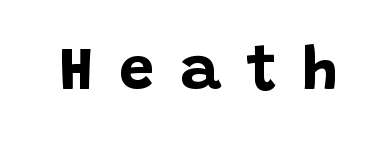
Q: Is the text bold? A: Yes.
Q: Is the text italic (slanted)? A: No, it is upright.
Q: Is the typeface a serif or a sans-serif typeface? A: Sans-serif.
Q: Is the text underlined? A: No.
Q: Is the spacing between letters normal or unusually wide? A: Unusually wide.
Q: Width (condensed, normal, or wide)? A: Normal.
Q: Stroke contrast? A: Low.
Q: x-height? A: Large.
Q: Monospaced? A: No.
